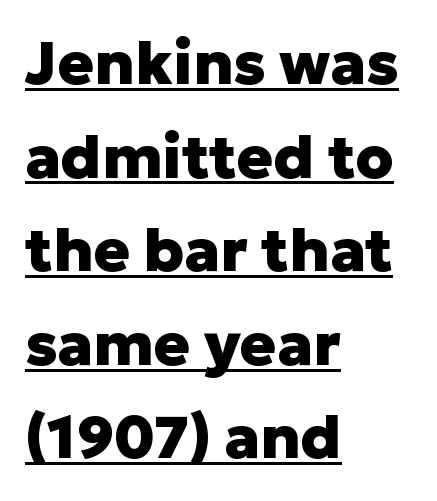
Q: Is the text bold? A: Yes.
Q: Is the text italic (slanted)? A: No, it is upright.
Q: Is the typeface a serif or a sans-serif typeface? A: Sans-serif.
Q: Is the text underlined? A: Yes.
Q: How is the paragraph aligned? A: Left-aligned.
Q: Is the spacing between letters normal or unusually wide? A: Normal.
Q: Is the spacing between lines tight, normal or loose? A: Normal.
Q: Width (condensed, normal, or wide)? A: Normal.
Q: Stroke contrast? A: Low.
Q: x-height? A: Medium.
Q: Monospaced? A: No.
